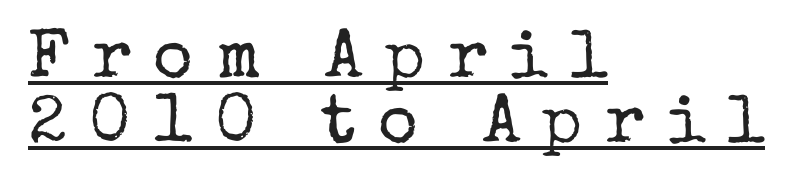
All the whitespace from short lines collects on the right. The passage shown stacks its lines with hardly any gap. Note: serifs present on the glyphs. The string is rendered with underlining switched on. A roman cut, with each character standing at attention.
